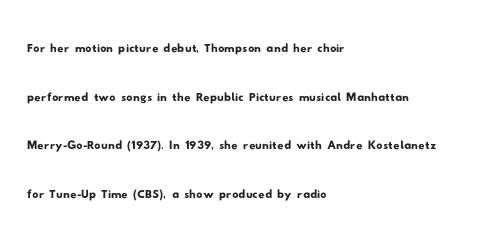
Q: Is the typeface a serif or a sans-serif typeface? A: Sans-serif.
Q: Is the text underlined? A: No.
Q: How is the paragraph aligned? A: Left-aligned.
Q: Is the spacing between letters normal or unusually wide? A: Normal.
Q: Is the spacing between lines tight, normal or loose? A: Normal.
Q: Width (condensed, normal, or wide)? A: Wide.
Q: Stroke contrast? A: Low.
Q: x-height? A: Small.
Q: Monospaced? A: No.
